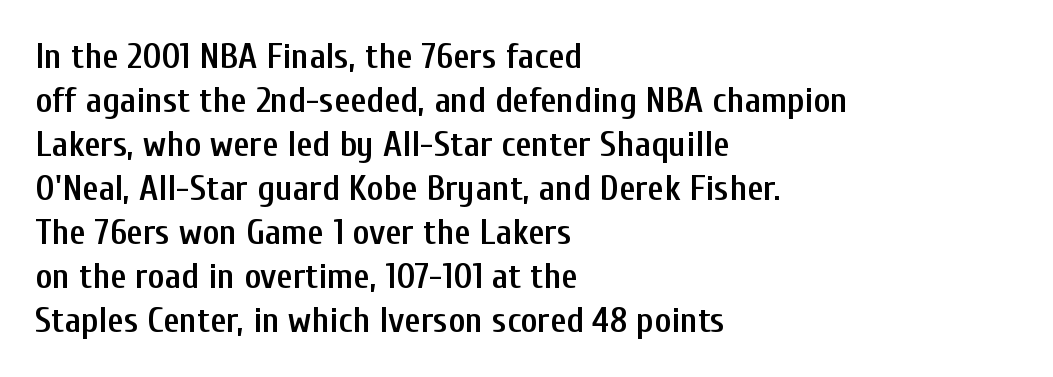
{"serif": "no", "italic": "no", "bold": "semi", "weight": "semibold", "width": "condensed", "stroke_contrast": "low", "x_height": "medium", "monospaced": "no", "underline": "no", "align": "left", "line_spacing_ratio": 1.22, "letter_spacing": "normal", "letter_spacing_em": 0.0, "glyph_px": 36}
